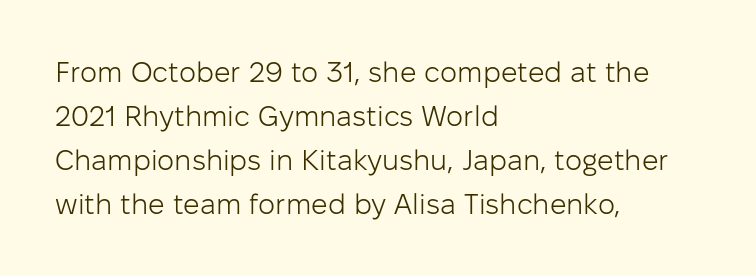
{"serif": "no", "italic": "no", "bold": "no", "weight": "light", "width": "normal", "stroke_contrast": "low", "x_height": "medium", "monospaced": "no", "underline": "no", "align": "left", "line_spacing": "normal", "line_spacing_ratio": 1.52, "letter_spacing": "normal", "letter_spacing_em": 0.0, "glyph_px": 29}
